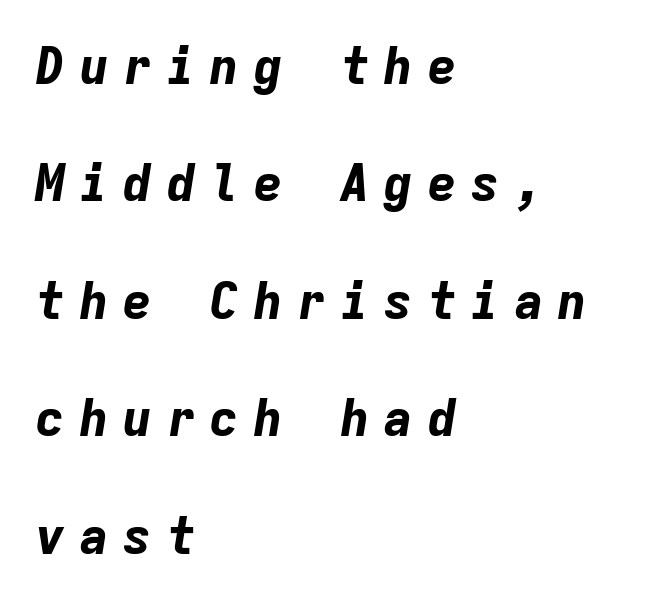
The setting favours the left margin, as ordinary paragraphs usually do. Weight: bold. This sample has the even, mechanical cadence of fixed-width lettering. Vertically, the passage feels expansive, rows floating well apart. Spacing between characters has been opened up far beyond the box default. Decoration check: the copy has no underline.
